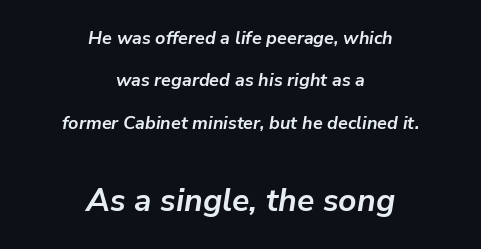
The image shows 32 px semibold type, italic (leaning right); set centered, loose line spacing (2.36x), normal letter spacing, not underlined; the second (bottom) block is 1.78x larger; low stroke contrast and a medium x-height.
